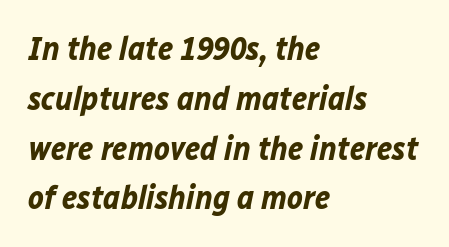
Compared with typical paragraphs, the rows here are spaced about the same. In terms of letterspacing, this is plain default setting. This sample has the flowing, uneven cadence of proportional lettering. Yep, that's italic — everything's leaning. Emphasis by weight is at full strength: bold. Glance below the letters and you will spot only blank space.
